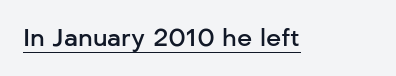
Q: Is the text bold? A: Semi-bold.
Q: Is the text italic (slanted)? A: No, it is upright.
Q: Is the text underlined? A: Yes.
Q: Is the spacing between letters normal or unusually wide? A: Normal.
